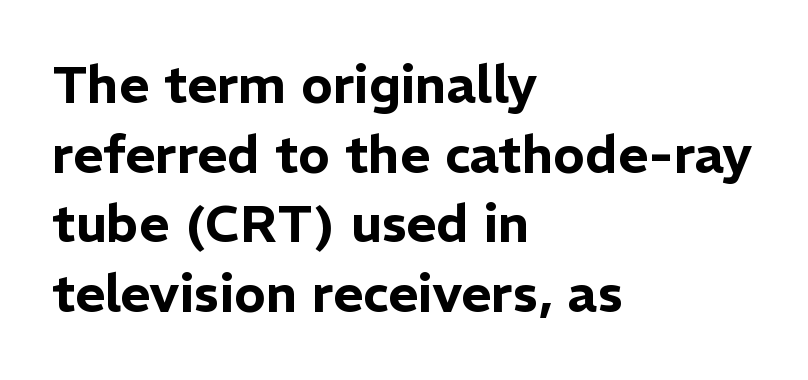
Q: Is the text italic (slanted)? A: No, it is upright.
Q: Is the typeface a serif or a sans-serif typeface? A: Sans-serif.
Q: Is the text underlined? A: No.
Q: How is the paragraph aligned? A: Left-aligned.
Q: Is the spacing between letters normal or unusually wide? A: Normal.
Q: Is the spacing between lines tight, normal or loose? A: Normal.
Q: Width (condensed, normal, or wide)? A: Normal.
Q: Stroke contrast? A: Low.
Q: x-height? A: Medium.
Q: Monospaced? A: No.
